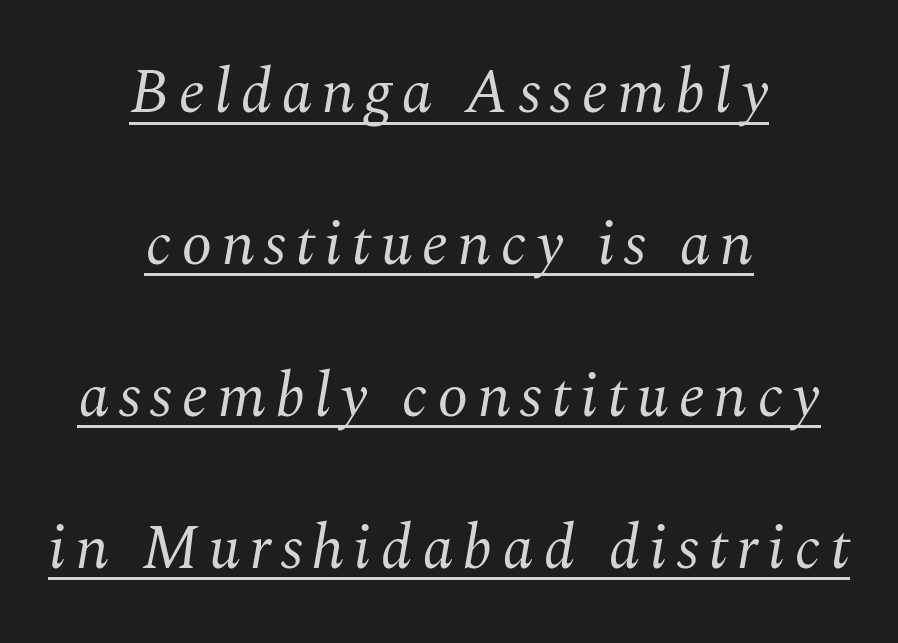
{"serif": "yes", "italic": "yes", "lean": "right", "slant_degrees": 10, "bold": "no", "weight": "regular", "width": "normal", "stroke_contrast": "medium", "x_height": "medium", "monospaced": "no", "underline": "yes", "align": "center", "line_spacing": "loose", "line_spacing_ratio": 2.45, "glyph_px": 62}
